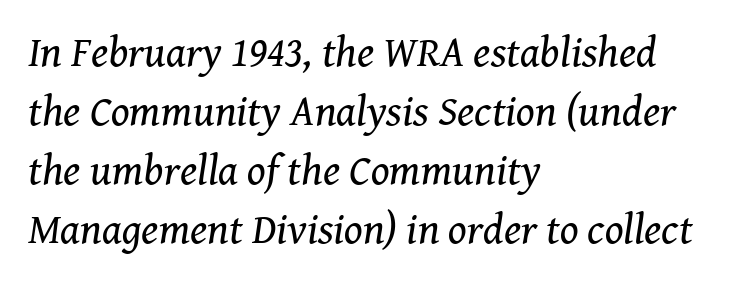
Q: Is the text bold? A: No.
Q: Is the text italic (slanted)? A: Yes, it leans right by about 8 degrees.
Q: Is the typeface a serif or a sans-serif typeface? A: Serif.
Q: Is the text underlined? A: No.
Q: How is the paragraph aligned? A: Left-aligned.
Q: Is the spacing between letters normal or unusually wide? A: Normal.
Q: Is the spacing between lines tight, normal or loose? A: Normal.
Q: Width (condensed, normal, or wide)? A: Normal.
Q: Stroke contrast? A: Medium.
Q: x-height? A: Medium.
Q: Monospaced? A: No.
